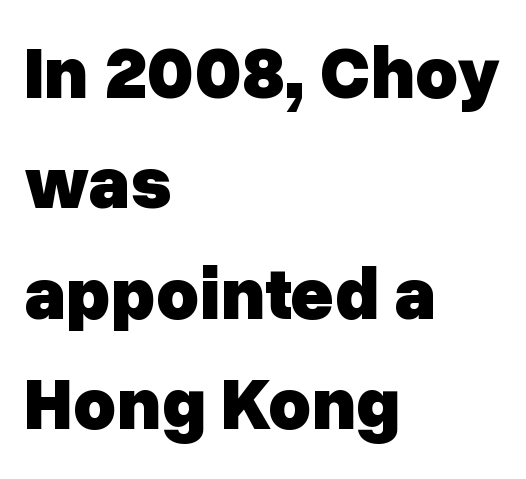
The image shows 74 px heavy sans-serif type, upright; set left-aligned, normal line spacing (1.49x), normal letter spacing, not underlined; low stroke contrast and a medium x-height.
